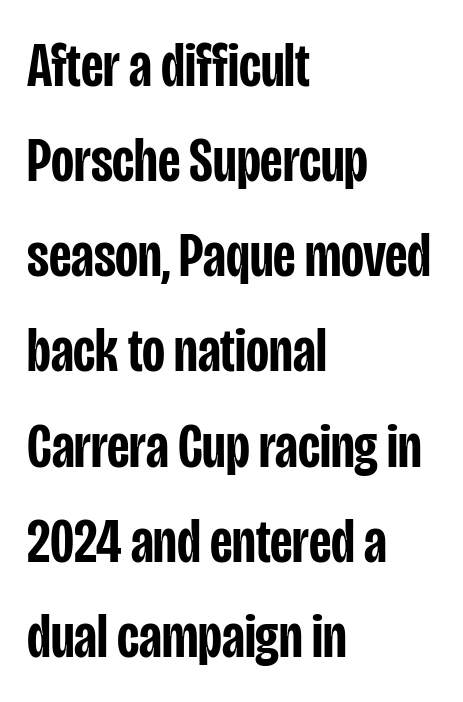
On the weight axis this lands at semibold, roughly 600. The face used here is rendered with its standard letterfit. Style check: upright. Check the space under the baseline: it is left empty. All the whitespace from short lines collects on the right. A typesetter would call this proportional, since set widths differ per character.
